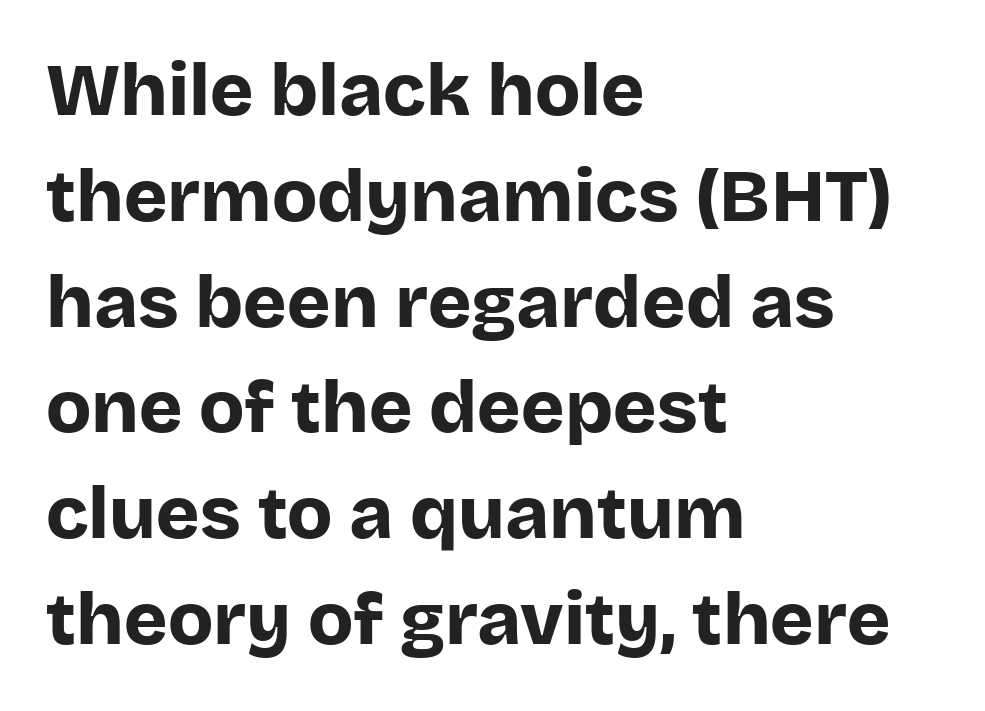
{"serif": "no", "italic": "no", "bold": "yes", "weight": "bold", "width": "normal", "stroke_contrast": "low", "x_height": "large", "monospaced": "no", "underline": "no", "align": "left", "line_spacing": "normal", "line_spacing_ratio": 1.43, "letter_spacing": "normal", "letter_spacing_em": 0.0, "glyph_px": 74}
